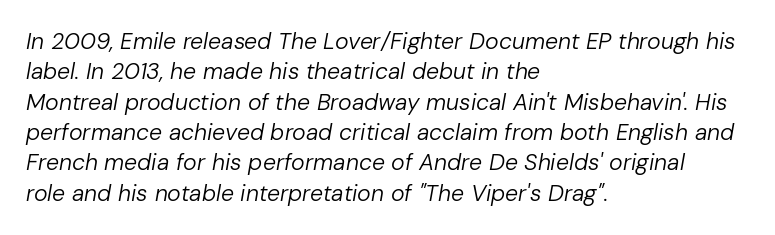
{"italic": "yes", "lean": "right", "slant_degrees": 10, "bold": "no", "underline": "no", "align": "left", "line_spacing": "normal", "line_spacing_ratio": 1.32, "letter_spacing": "normal", "letter_spacing_em": 0.0, "glyph_px": 23}
